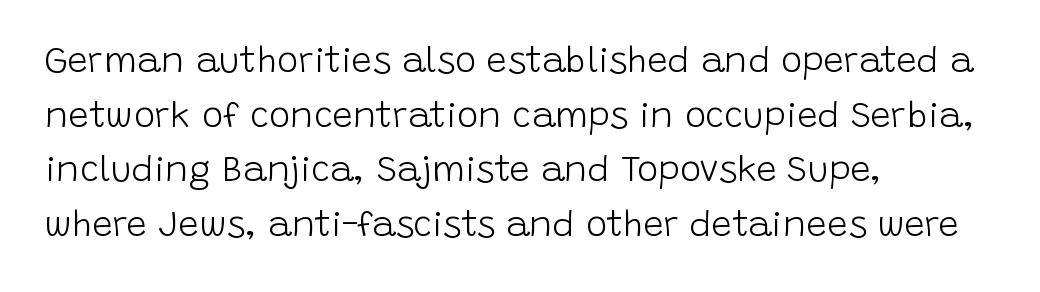
The image shows 36 px light sans-serif type, upright; set left-aligned, normal line spacing (1.52x), normal letter spacing, not underlined; low stroke contrast and a large x-height.
